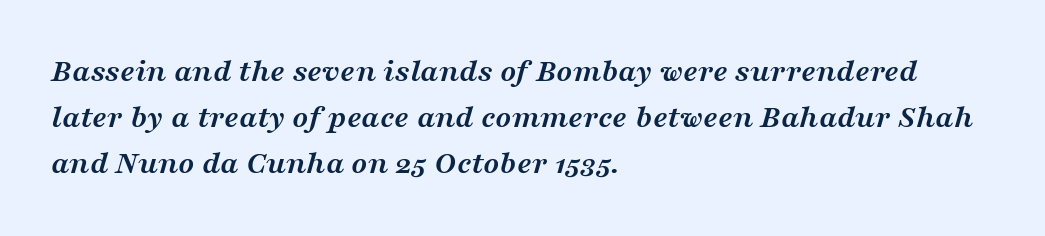
The image shows 33 px semibold, wide serif type, italic (leaning right); set left-aligned, normal line spacing (1.4x), normal letter spacing, not underlined; medium stroke contrast and a medium x-height.
